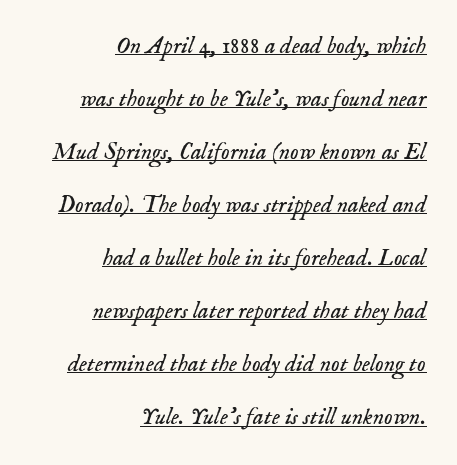
Q: Is the text bold? A: No.
Q: Is the text italic (slanted)? A: Yes, it leans right by about 18 degrees.
Q: Is the text underlined? A: Yes.
Q: How is the paragraph aligned? A: Right-aligned.
Q: Is the spacing between letters normal or unusually wide? A: Normal.
Q: Is the spacing between lines tight, normal or loose? A: Loose.
